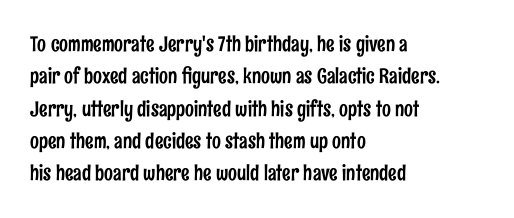
The image shows 21 px text type, upright; set left-aligned, normal line spacing (1.54x), normal letter spacing, not underlined.
